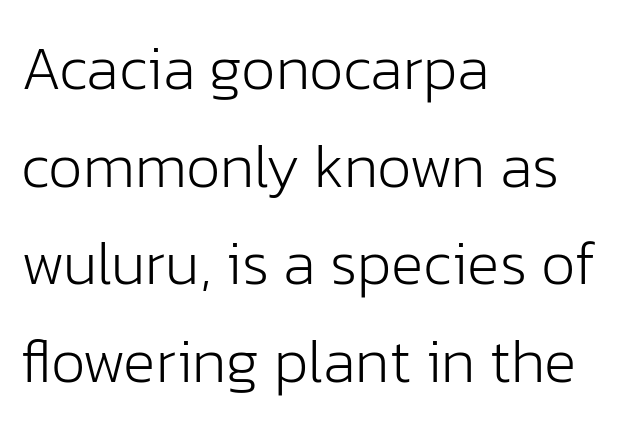
You could not count columns in this text — the font is proportionally spaced. Here the glyphs are tracked normally, forming tight word shapes. Is this a sans? Yes — the strokes have no serifs. Do the letters lean? They stand straight.
